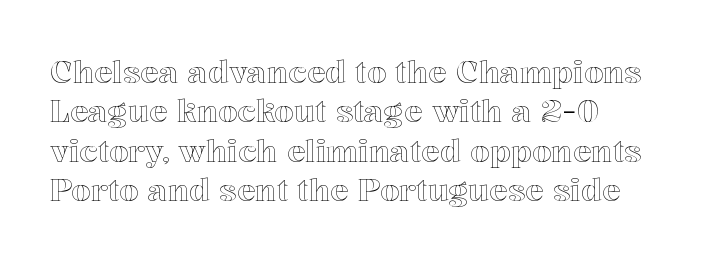
Quick note: interline space is typical. Does the lettering tilt? It doesn't — this is upright. A typesetter would call this proportional, since set widths differ per character. In terms of letterspacing, this is plain default setting. Just letters on the line, the space beneath them empty.
